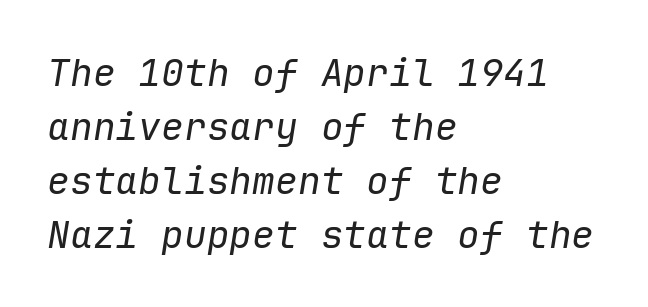
Q: Is the text bold? A: No.
Q: Is the text italic (slanted)? A: Yes, it leans right by about 9 degrees.
Q: Is the text underlined? A: No.
Q: How is the paragraph aligned? A: Left-aligned.
Q: Is the spacing between letters normal or unusually wide? A: Normal.
Q: Is the spacing between lines tight, normal or loose? A: Normal.
Q: Width (condensed, normal, or wide)? A: Normal.
Q: Stroke contrast? A: Low.
Q: x-height? A: Medium.
Q: Monospaced? A: Yes.
